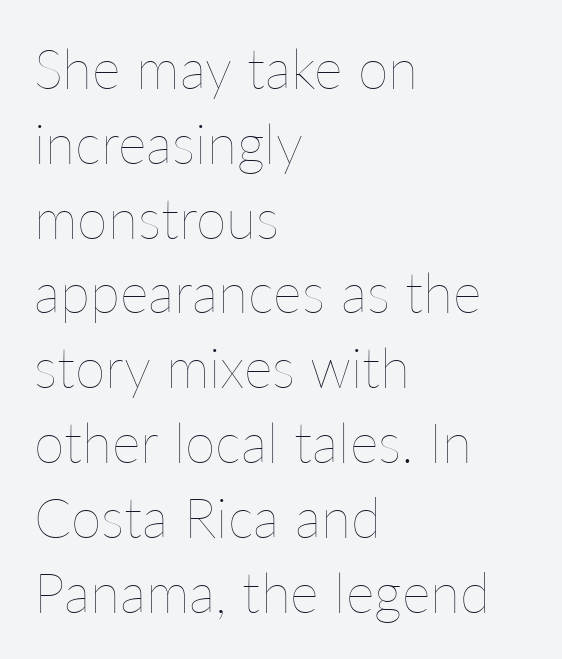
The image shows 55 px thin type, upright; set left-aligned, normal line spacing (1.36x), normal letter spacing, not underlined; low stroke contrast and a medium x-height.
